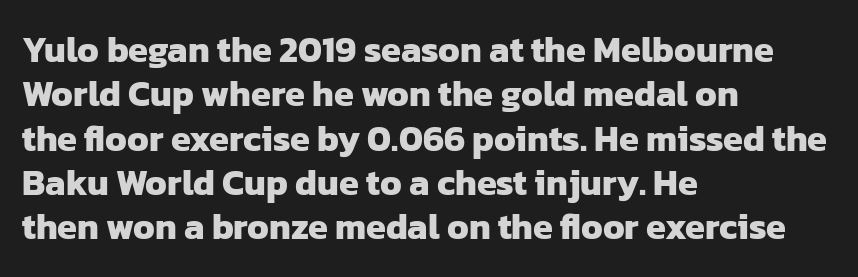
{"serif": "no", "bold": "yes", "weight": "heavy", "width": "normal", "stroke_contrast": "low", "x_height": "medium", "monospaced": "no", "underline": "no", "align": "left", "line_spacing_ratio": 1.23, "letter_spacing": "normal", "letter_spacing_em": 0.0, "glyph_px": 36}
